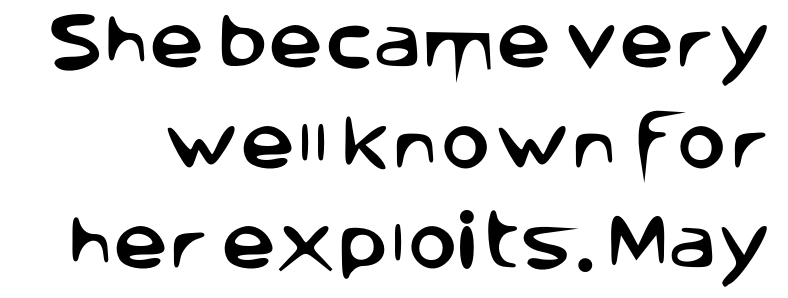
Default kerning and tracking; the words read as compact shapes. The rendering shows plain stroke endings on the letterforms — a sans-serif design. Do the characters align in a grid? No, the font is proportional. Normally led — the rows are evenly, conventionally spaced. The passage shown is not underscored anywhere.
